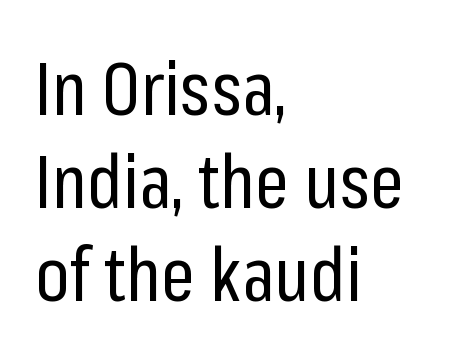
Q: Is the text bold? A: No.
Q: Is the text italic (slanted)? A: No, it is upright.
Q: Is the typeface a serif or a sans-serif typeface? A: Sans-serif.
Q: Is the text underlined? A: No.
Q: How is the paragraph aligned? A: Left-aligned.
Q: Is the spacing between letters normal or unusually wide? A: Normal.
Q: Is the spacing between lines tight, normal or loose? A: Normal.
Q: Width (condensed, normal, or wide)? A: Condensed.
Q: Stroke contrast? A: Low.
Q: x-height? A: Medium.
Q: Monospaced? A: No.
